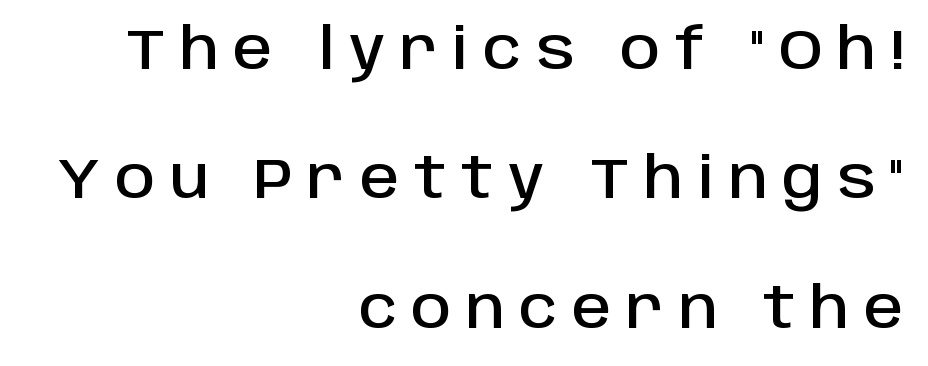
Q: Is the text italic (slanted)? A: No, it is upright.
Q: Is the typeface a serif or a sans-serif typeface? A: Sans-serif.
Q: Is the text underlined? A: No.
Q: How is the paragraph aligned? A: Right-aligned.
Q: Is the spacing between letters normal or unusually wide? A: Unusually wide.
Q: Is the spacing between lines tight, normal or loose? A: Loose.
Q: Width (condensed, normal, or wide)? A: Normal.
Q: Stroke contrast? A: Low.
Q: x-height? A: Large.
Q: Monospaced? A: No.
